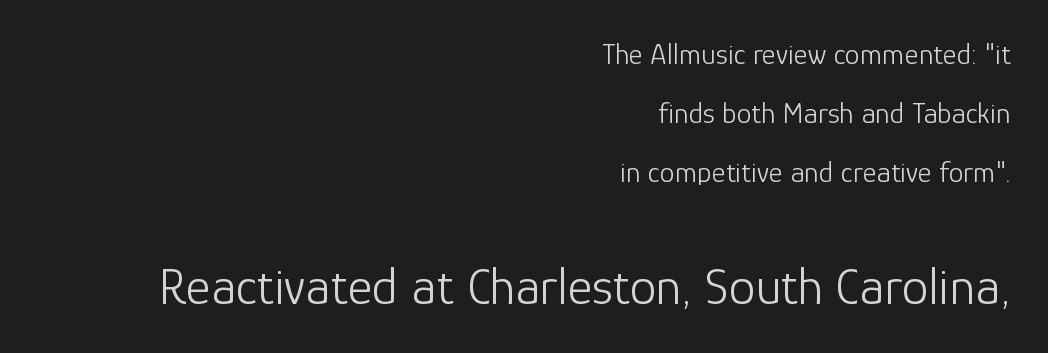
The image shows 53 px light sans-serif type, upright; set right-aligned, loose line spacing (1.96x), normal letter spacing, not underlined; the second (bottom) block is 1.77x larger; low stroke contrast and a medium x-height.
